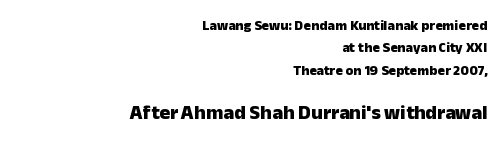
The image shows 20 px bold type, upright; set right-aligned, normal line spacing (1.6x), normal letter spacing, not underlined; the second (bottom) block is 1.43x larger.
